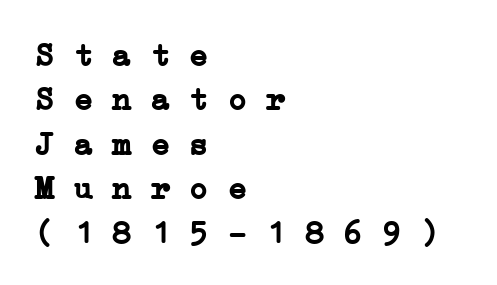
Old-style or modern, the face here clearly has serifs. Think of a typewriter: that constant character pitch is what you see here. Tracking here is standard; glyphs follow each other at the usual distance. Look at the stroke-to-counter ratio: heavy, a bold. Has an underline been added? It has not.
